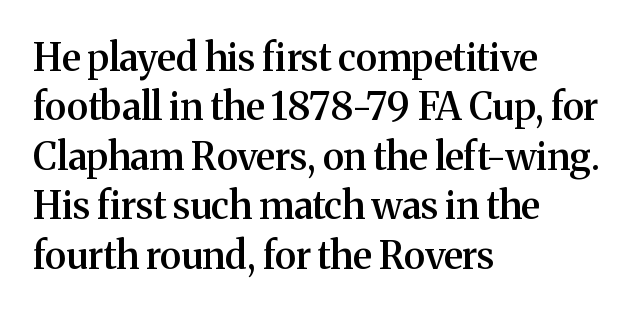
{"serif": "yes", "italic": "no", "bold": "semi", "weight": "semibold", "width": "normal", "stroke_contrast": "medium", "x_height": "medium", "monospaced": "no", "underline": "no", "align": "left", "line_spacing": "normal", "line_spacing_ratio": 1.3, "letter_spacing": "normal", "letter_spacing_em": 0.0, "glyph_px": 38}
